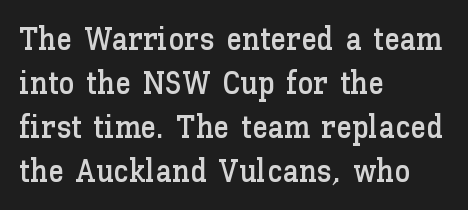
The image shows 32 px text type, upright; set left-aligned, normal line spacing (1.37x), normal letter spacing, not underlined; low stroke contrast and a medium x-height.
